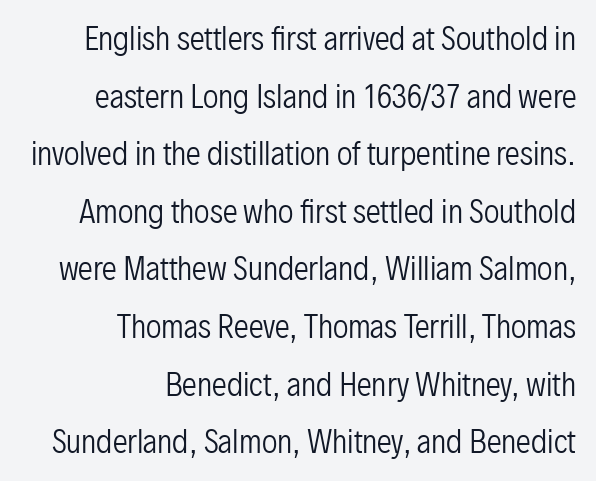
Nothing heavy about these letters — not bold at all. The passage shown is typeset with a sans-serif family. What's the leading like? Stretched, with rows far apart. There is no visible air inserted between adjacent glyphs.
